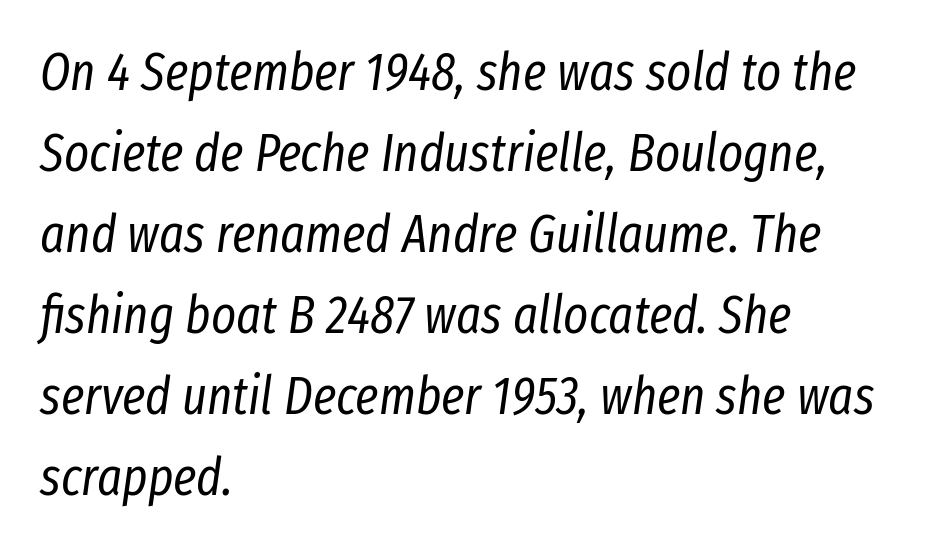
The image shows 53 px regular-weight, condensed type, italic (leaning right); set left-aligned, normal line spacing (1.53x), normal letter spacing, not underlined; low stroke contrast and a medium x-height.
